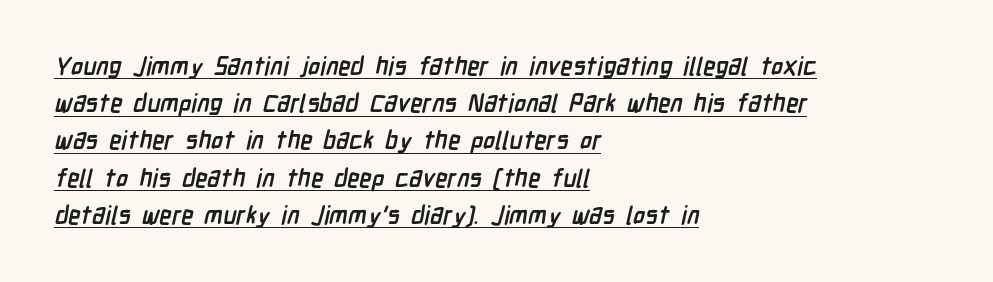
The image shows 25 px bold type; set left-aligned, normal line spacing (1.49x), normal letter spacing, underlined.
